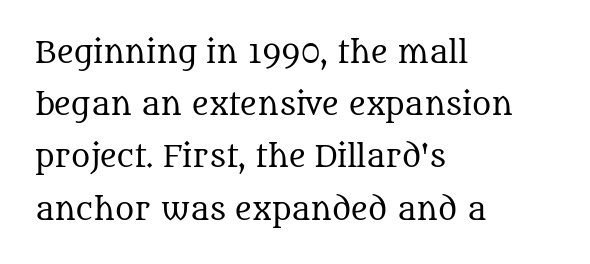
The image shows 29 px regular-weight serif type, upright; set left-aligned, line spacing 1.8x, normal letter spacing, not underlined; medium stroke contrast and a large x-height.
